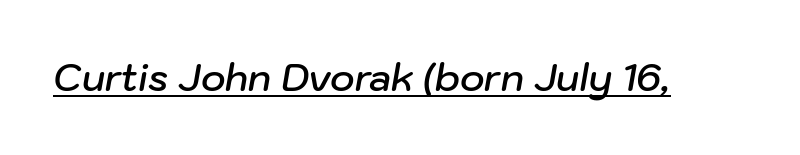
{"italic": "yes", "lean": "right", "slant_degrees": 10, "bold": "semi", "weight": "semibold", "width": "normal", "stroke_contrast": "low", "x_height": "medium", "monospaced": "no", "underline": "yes", "letter_spacing": "normal", "letter_spacing_em": 0.0, "glyph_px": 37}
